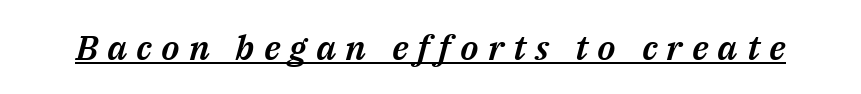
The image shows 35 px text type, italic (leaning right); set unusually wide letter spacing (+0.26 em), underlined; medium stroke contrast and a medium x-height.
